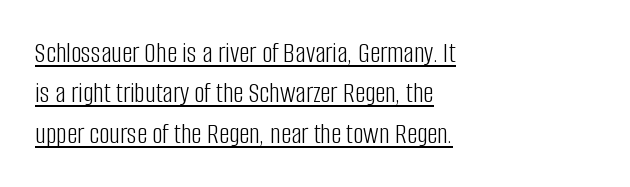
The image shows 29 px light, condensed sans-serif type, upright; set left-aligned, normal line spacing (1.39x), normal letter spacing, underlined; low stroke contrast and a large x-height.
